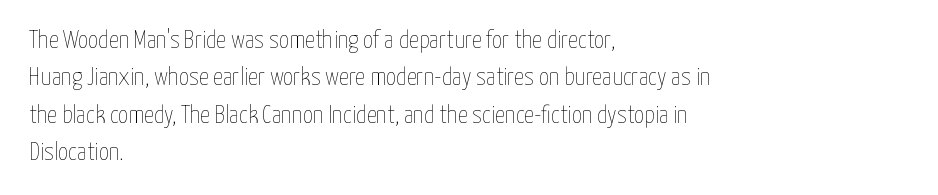
{"italic": "no", "bold": "no", "underline": "no", "align": "left", "line_spacing": "normal", "line_spacing_ratio": 1.5, "letter_spacing": "normal", "letter_spacing_em": 0.0, "glyph_px": 25}
